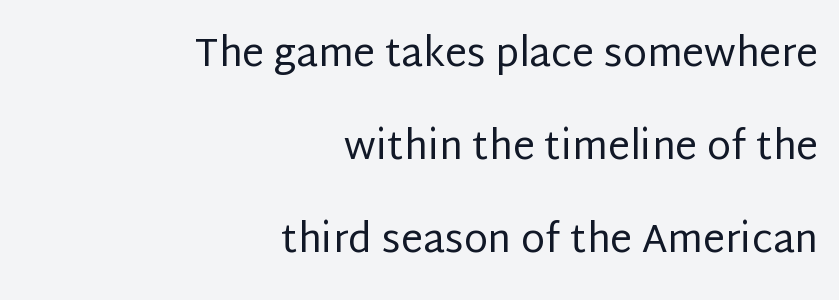
{"serif": "no", "italic": "no", "bold": "no", "weight": "regular", "width": "normal", "stroke_contrast": "low", "x_height": "large", "monospaced": "no", "underline": "no", "align": "right", "line_spacing": "loose", "line_spacing_ratio": 2.38, "letter_spacing": "normal", "letter_spacing_em": 0.0, "glyph_px": 39}
